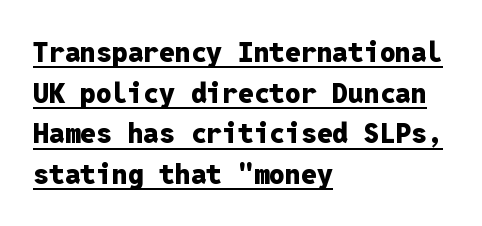
{"serif": "no", "italic": "no", "bold": "yes", "weight": "heavy", "width": "normal", "stroke_contrast": "low", "x_height": "medium", "monospaced": "yes", "underline": "yes", "align": "left", "line_spacing": "normal", "line_spacing_ratio": 1.45, "letter_spacing": "normal", "letter_spacing_em": 0.0, "glyph_px": 28}
